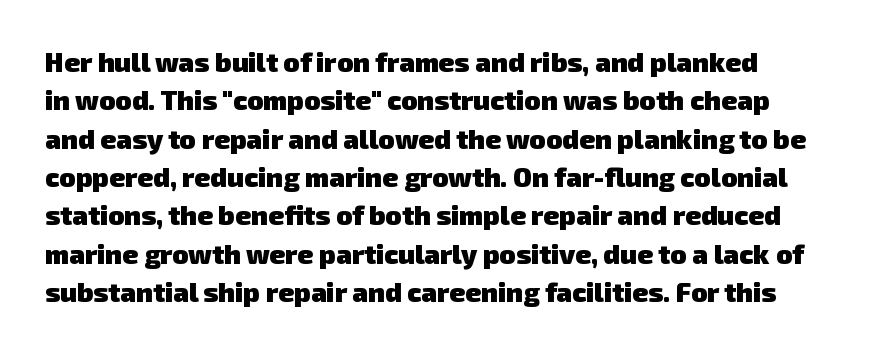
{"bold": "yes", "underline": "no", "line_spacing": "normal", "line_spacing_ratio": 1.42, "letter_spacing": "normal", "letter_spacing_em": 0.0, "glyph_px": 27}
